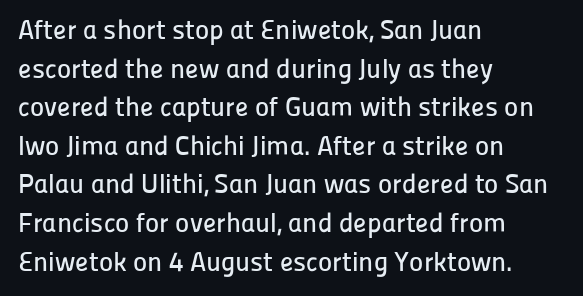
Tracking value appears to be zero — textbook default spacing. The font's upright variant was chosen for this text. Alignment: flush left. Rows of type keep a routine distance in the vertical direction. This rendering features lettering with no underline.
